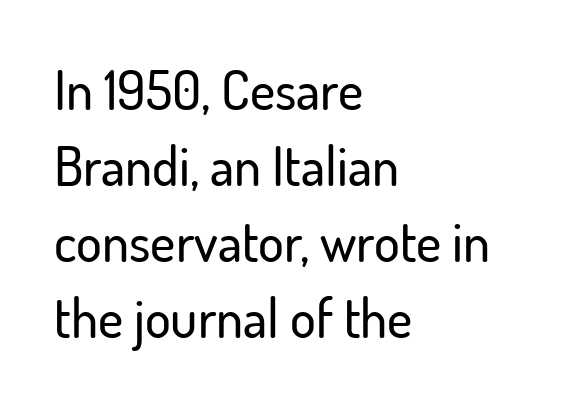
{"serif": "no", "italic": "no", "width": "normal", "stroke_contrast": "low", "x_height": "small", "monospaced": "no", "underline": "no", "align": "left", "line_spacing": "normal", "line_spacing_ratio": 1.41, "letter_spacing": "normal", "letter_spacing_em": 0.0, "glyph_px": 54}
